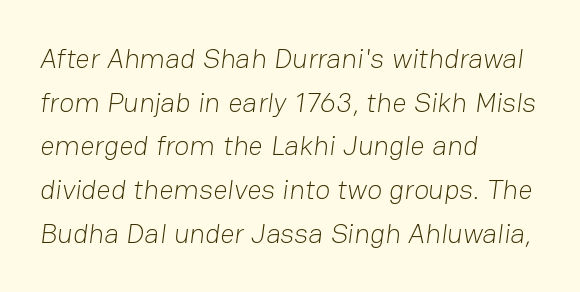
Q: Is the text bold? A: No.
Q: Is the typeface a serif or a sans-serif typeface? A: Sans-serif.
Q: Is the text underlined? A: No.
Q: How is the paragraph aligned? A: Left-aligned.
Q: Is the spacing between letters normal or unusually wide? A: Normal.
Q: Is the spacing between lines tight, normal or loose? A: Normal.
Q: Width (condensed, normal, or wide)? A: Normal.
Q: Stroke contrast? A: Low.
Q: x-height? A: Medium.
Q: Monospaced? A: No.
